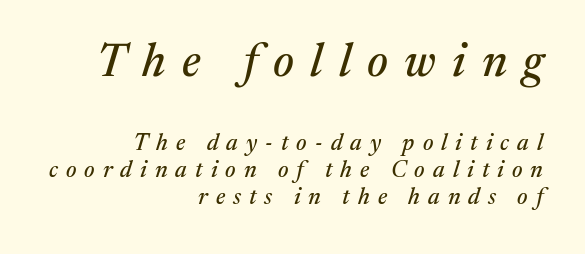
Honestly, the letter spacing is so wide it's the main thing you notice. Looks like regular typesetting: each glyph gets only the width it needs. The letters carry serifs — small finishing strokes at the ends of their stems. Beneath every word, the page is bare. Notice how the passage keeps a crisp vertical edge on the right only. Slant detected: the letters are inclined.
